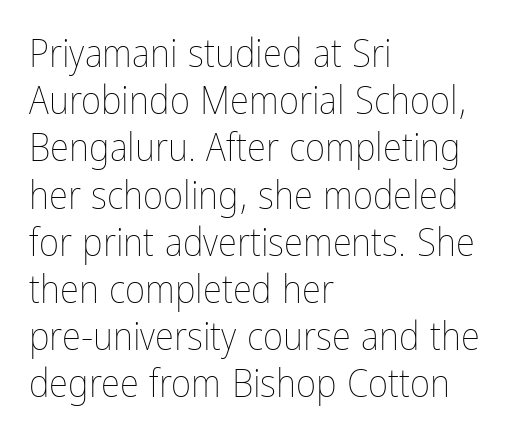
The image shows 39 px thin, condensed type, upright; set left-aligned, line spacing 1.21x, normal letter spacing, not underlined; low stroke contrast and a medium x-height.
